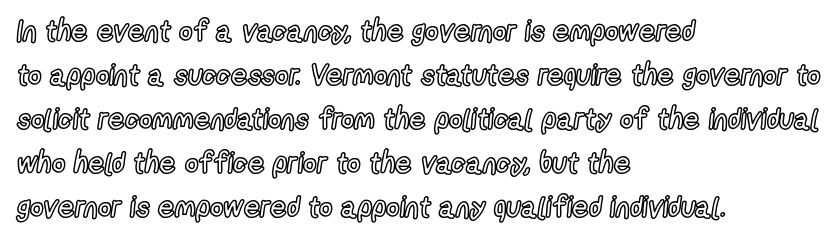
Decoration check: the copy has no underline. If you measured baseline to baseline, you'd find a middling distance. Think of a printed novel: that variable character pitch is what you see here. The ragged edge is on the right, which tells us the setting is flush left.
